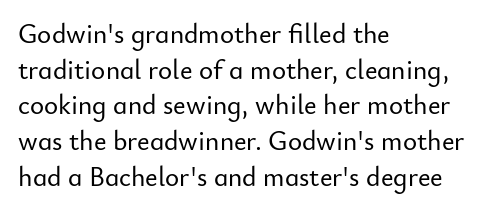
Q: Is the text italic (slanted)? A: No, it is upright.
Q: Is the text underlined? A: No.
Q: How is the paragraph aligned? A: Left-aligned.
Q: Is the spacing between letters normal or unusually wide? A: Normal.
Q: Is the spacing between lines tight, normal or loose? A: Normal.
